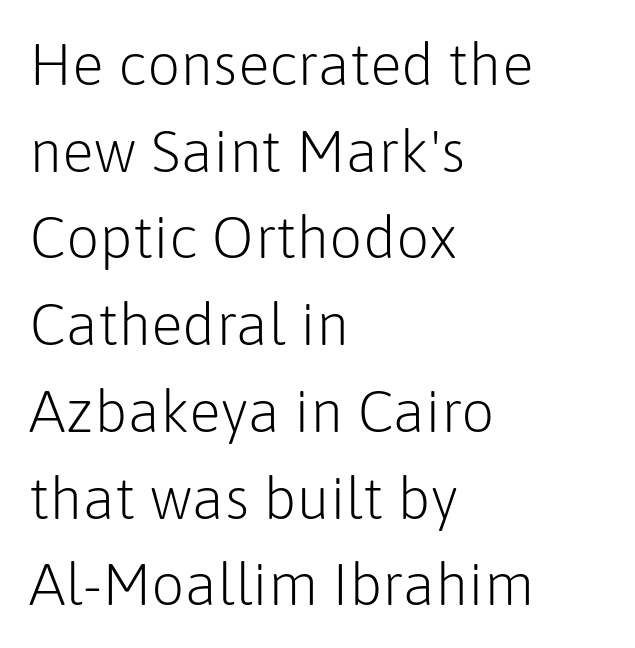
Q: Is the text bold? A: No.
Q: Is the text italic (slanted)? A: No, it is upright.
Q: Is the typeface a serif or a sans-serif typeface? A: Sans-serif.
Q: Is the text underlined? A: No.
Q: How is the paragraph aligned? A: Left-aligned.
Q: Is the spacing between letters normal or unusually wide? A: Normal.
Q: Is the spacing between lines tight, normal or loose? A: Normal.
Q: Width (condensed, normal, or wide)? A: Normal.
Q: Stroke contrast? A: Low.
Q: x-height? A: Medium.
Q: Monospaced? A: No.
